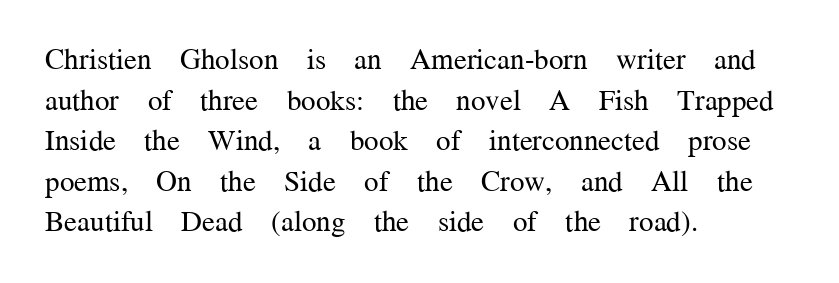
The image shows 29 px regular-weight serif type, upright; set left-aligned, normal line spacing (1.4x), normal letter spacing, not underlined; medium stroke contrast and a medium x-height.
